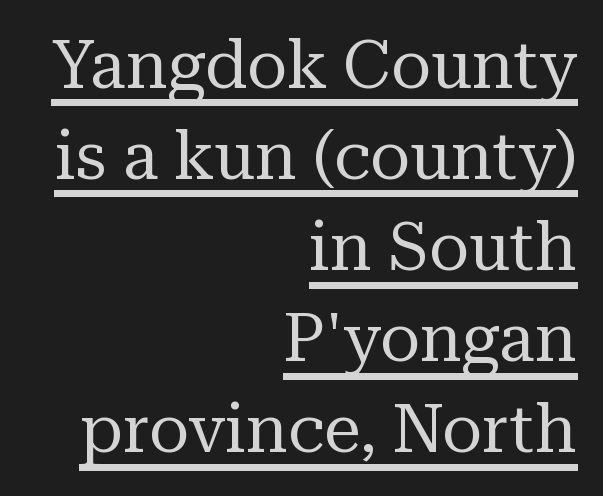
Q: Is the text bold? A: No.
Q: Is the text italic (slanted)? A: No, it is upright.
Q: Is the typeface a serif or a sans-serif typeface? A: Serif.
Q: Is the text underlined? A: Yes.
Q: How is the paragraph aligned? A: Right-aligned.
Q: Is the spacing between letters normal or unusually wide? A: Normal.
Q: Is the spacing between lines tight, normal or loose? A: Normal.
Q: Width (condensed, normal, or wide)? A: Normal.
Q: Stroke contrast? A: Medium.
Q: x-height? A: Medium.
Q: Monospaced? A: No.
